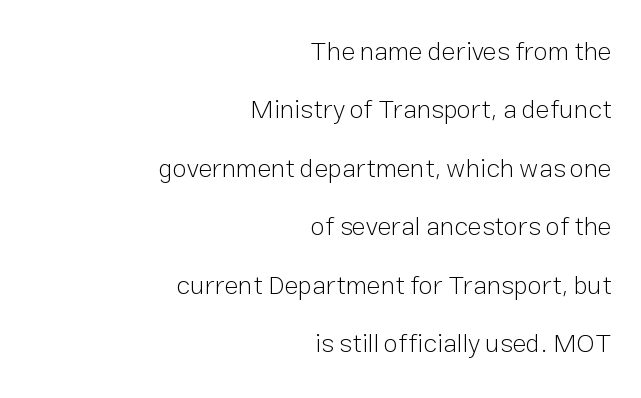
The image shows 26 px text type, upright; set right-aligned, loose line spacing (2.25x), normal letter spacing, not underlined.
